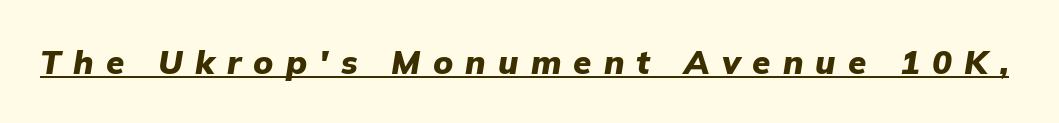
The image shows 33 px heavy type, italic (leaning right); set unusually wide letter spacing (+0.37 em), underlined; low stroke contrast and a medium x-height.
